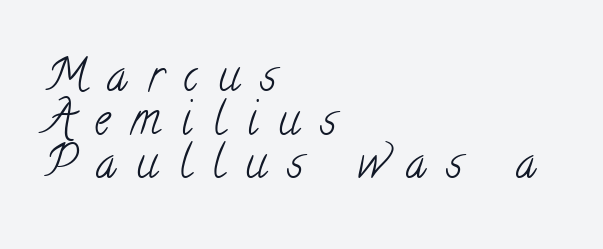
The image shows 45 px light, condensed type; set left-aligned, tight line spacing (0.97x), unusually wide letter spacing (+0.45 em), not underlined; low stroke contrast and a small x-height.
